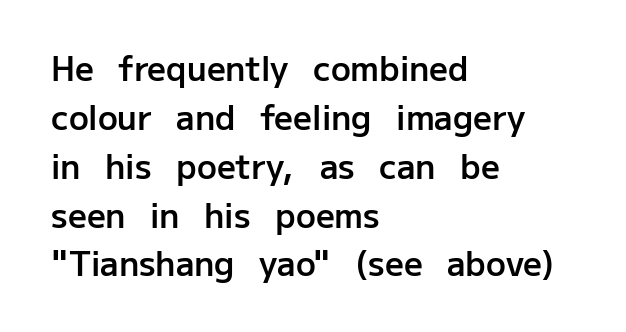
Compared with typical body copy, the letter spacing here is the same. Horizontal bands of white between lines are of average thickness. Posture: upright roman. What kind of face is this? One without serifs — a sans. Stroke thickness is moderately raised; the sample reads as semibold. Left-aligned paragraph, ragged on the right.
